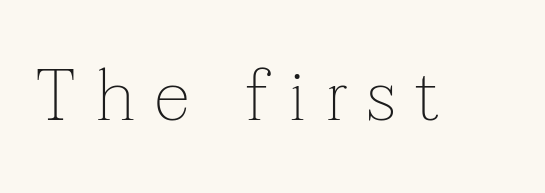
{"serif": "yes", "italic": "no", "bold": "no", "weight": "thin", "width": "normal", "stroke_contrast": "low", "x_height": "medium", "monospaced": "no", "underline": "no", "letter_spacing": "wide", "letter_spacing_em": 0.26, "glyph_px": 73}
